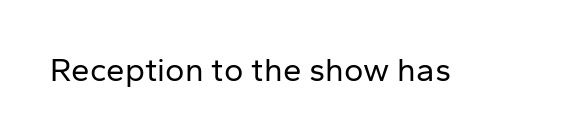
What stands out about the letter spacing? Nothing — it is the standard amount. Quick note: not italic, upright. Just letters on the line, the space beneath them empty. This is not heavy type; no bold has been used. Grotesque or geometric, the face here clearly has no serifs.
